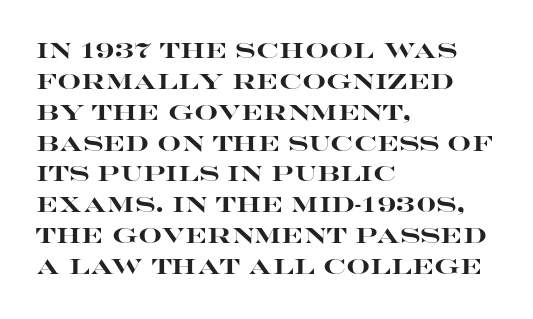
Posture: vertical. A classic flush-left, rag-right setting is used for this passage. Horizontal bands of white between lines are of average thickness. Each word holds together tightly as a unit, with standard inter-letter gaps. The font is running at its bold setting.
